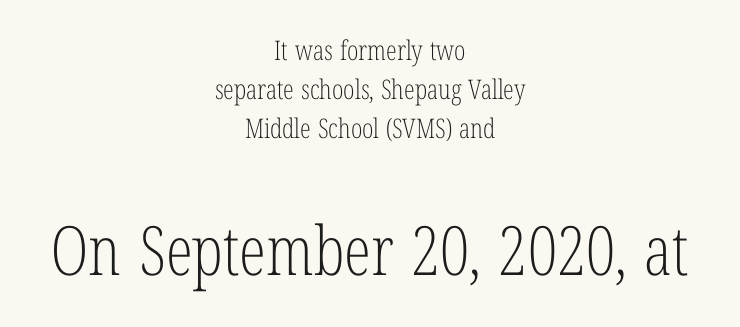
The image shows 68 px light, condensed serif type, upright; set centered, normal line spacing (1.44x), normal letter spacing, not underlined; the second (bottom) block is 2.52x larger; low stroke contrast and a medium x-height.
